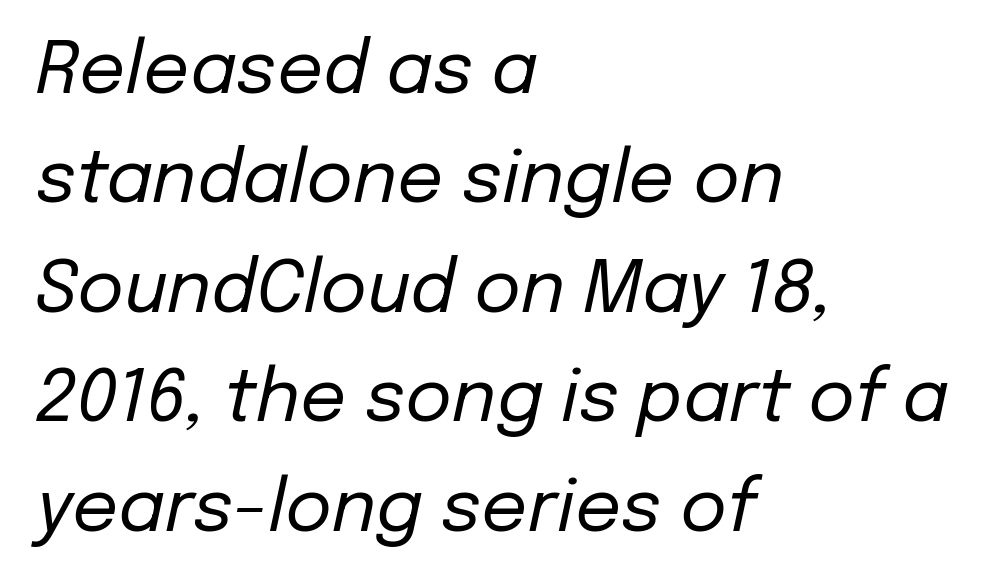
{"italic": "yes", "lean": "right", "slant_degrees": 12, "bold": "no", "weight": "regular", "width": "normal", "stroke_contrast": "low", "x_height": "medium", "monospaced": "no", "underline": "no", "align": "left", "line_spacing": "normal", "line_spacing_ratio": 1.52, "letter_spacing": "normal", "letter_spacing_em": 0.0, "glyph_px": 72}
